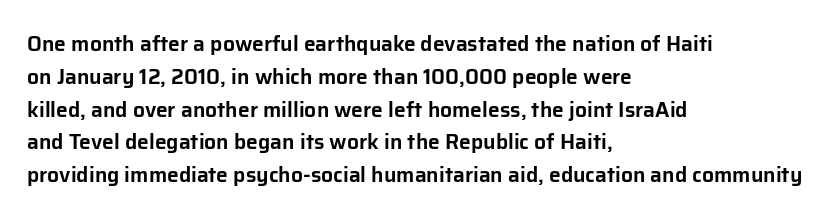
Whoever set this chose a conventional vertical rhythm. Quick note: not italic, upright. Only glyphs here, with clear space below each row. The horizontal fit of the characters is conventional and even. Notice how the passage keeps a crisp vertical edge on the left only.
